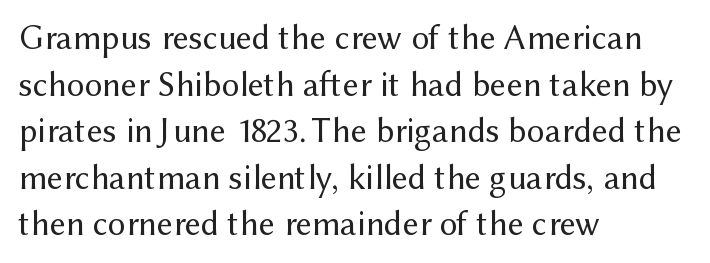
Q: Is the text bold? A: No.
Q: Is the text italic (slanted)? A: No, it is upright.
Q: Is the typeface a serif or a sans-serif typeface? A: Sans-serif.
Q: Is the text underlined? A: No.
Q: How is the paragraph aligned? A: Left-aligned.
Q: Is the spacing between letters normal or unusually wide? A: Normal.
Q: Is the spacing between lines tight, normal or loose? A: Normal.
Q: Width (condensed, normal, or wide)? A: Normal.
Q: Stroke contrast? A: Medium.
Q: x-height? A: Medium.
Q: Monospaced? A: No.
